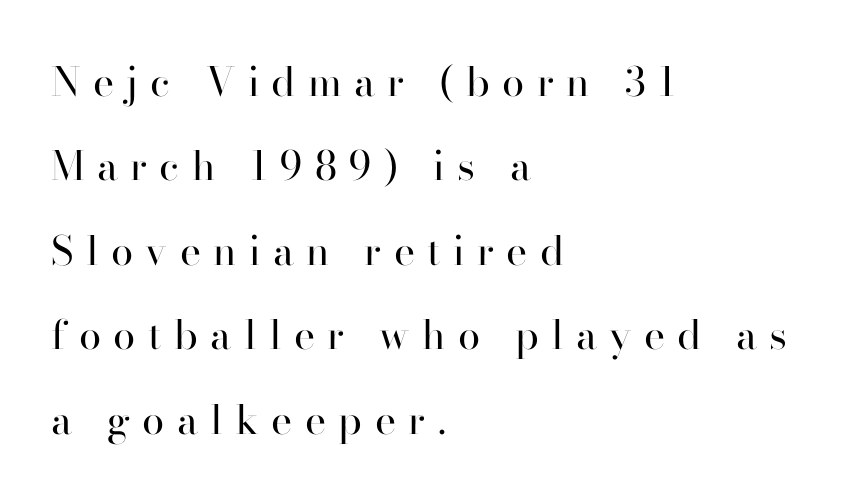
{"serif": "yes", "italic": "no", "bold": "no", "weight": "regular", "width": "normal", "stroke_contrast": "high", "x_height": "small", "monospaced": "no", "underline": "no", "align": "left", "line_spacing": "loose", "line_spacing_ratio": 2.11, "letter_spacing": "wide", "letter_spacing_em": 0.31, "glyph_px": 40}
